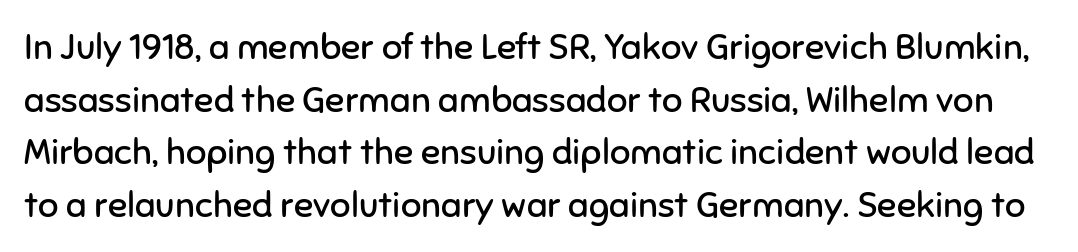
Bare-footed words on every line. Baseline-to-baseline distance is the conventional proportion of letter height. Unbolded letterforms with no extra heft. I'd call this a sans setting — the letters go barefoot. The horizontal fit of the characters is conventional and even.
